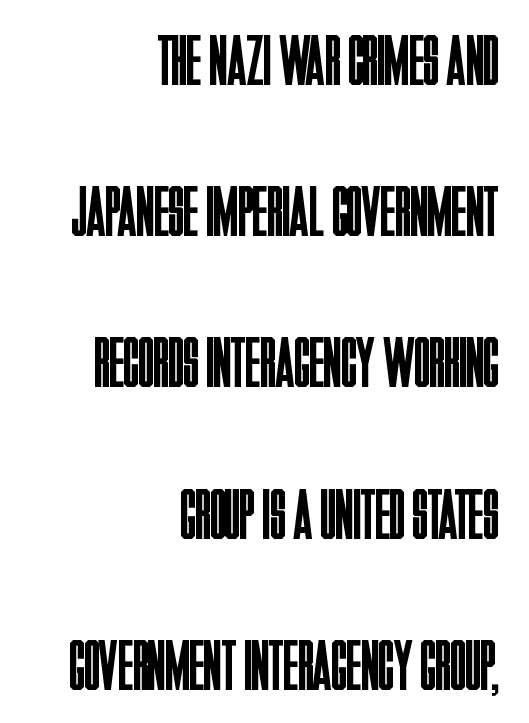
{"serif": "no", "italic": "no", "bold": "no", "weight": "regular", "width": "condensed", "stroke_contrast": "low", "x_height": "large", "monospaced": "no", "underline": "no", "align": "right", "line_spacing": "loose", "line_spacing_ratio": 2.13, "letter_spacing": "normal", "letter_spacing_em": 0.0, "glyph_px": 71}
